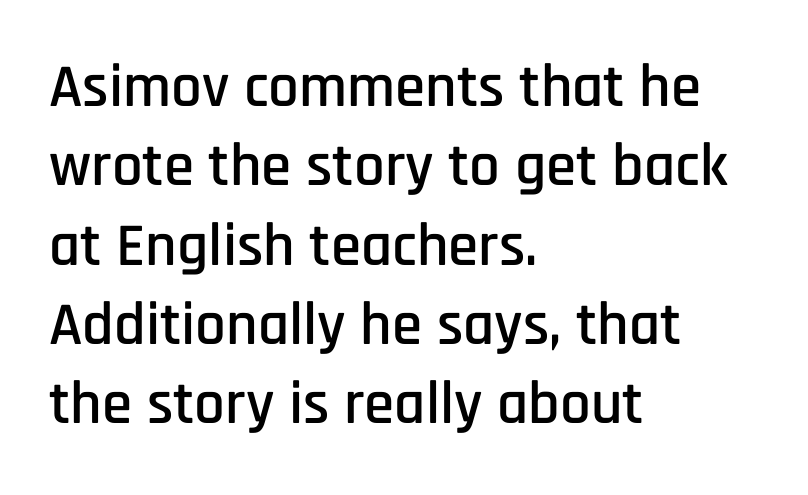
The image shows 61 px condensed sans-serif type, upright; set left-aligned, normal line spacing (1.3x), normal letter spacing, not underlined; low stroke contrast and a large x-height.
